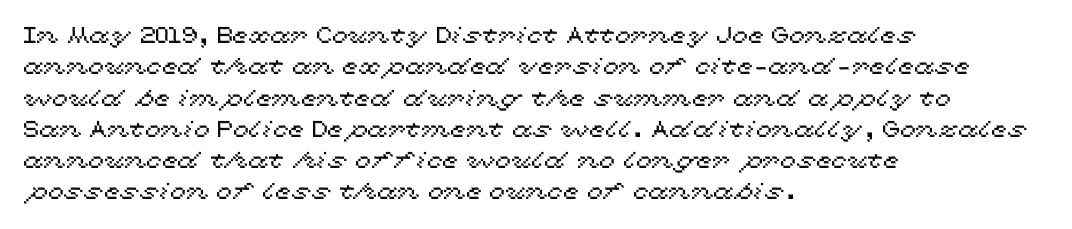
{"underline": "no", "align": "left", "line_spacing": "normal", "line_spacing_ratio": 1.36, "letter_spacing": "normal", "letter_spacing_em": 0.0, "glyph_px": 23}
